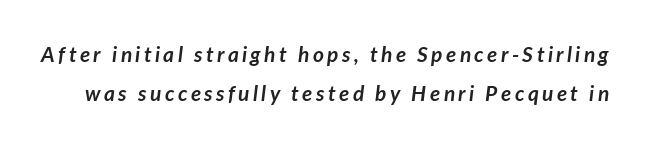
Q: Is the text bold? A: Yes.
Q: Is the text italic (slanted)? A: Yes, it leans right by about 7 degrees.
Q: Is the text underlined? A: No.
